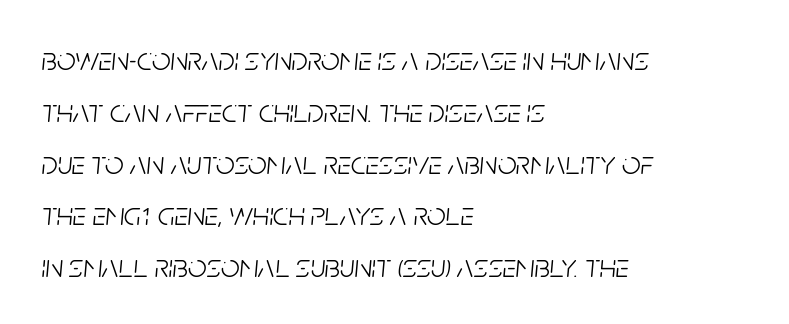
Q: Is the text bold? A: No.
Q: Is the text italic (slanted)? A: Yes, it leans right by about 5 degrees.
Q: Is the text underlined? A: No.
Q: How is the paragraph aligned? A: Left-aligned.
Q: Is the spacing between letters normal or unusually wide? A: Normal.
Q: Is the spacing between lines tight, normal or loose? A: Normal.
Q: Width (condensed, normal, or wide)? A: Condensed.
Q: Stroke contrast? A: Low.
Q: x-height? A: Large.
Q: Monospaced? A: No.
